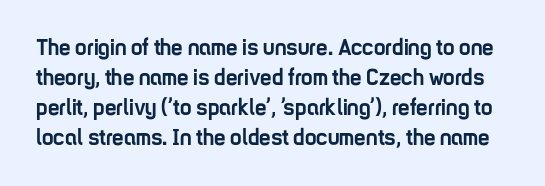
Q: Is the text bold? A: Yes.
Q: Is the text italic (slanted)? A: No, it is upright.
Q: Is the text underlined? A: No.
Q: Is the spacing between letters normal or unusually wide? A: Normal.
Q: Is the spacing between lines tight, normal or loose? A: Normal.
